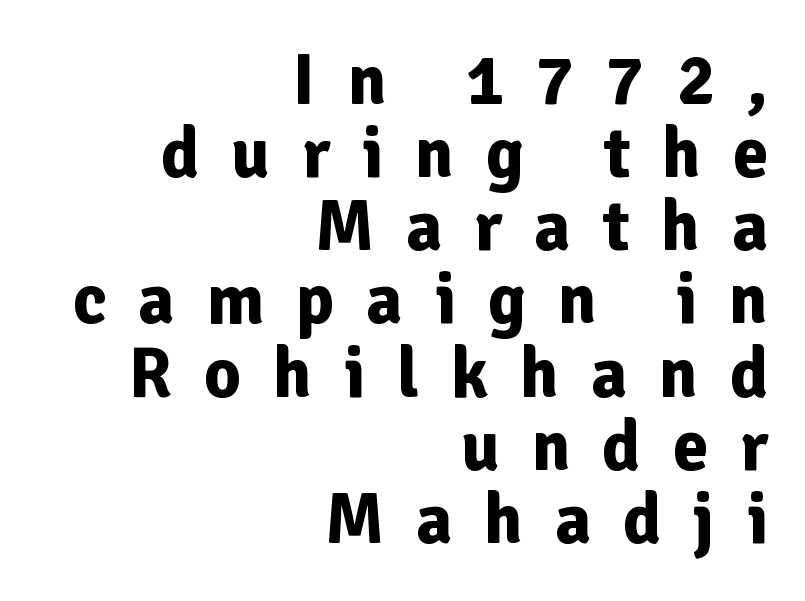
The horizontal fit of the characters is loose and conspicuously gappy. A clean baseline with only descenders dipping below it. The lines in this sample share a right terminus and differ only in where they begin. This is sans-serif lettering, the kind often seen on screens and signage. Set as a true bold cut, around the 700 mark. The passage shown stacks its lines with hardly any gap.
